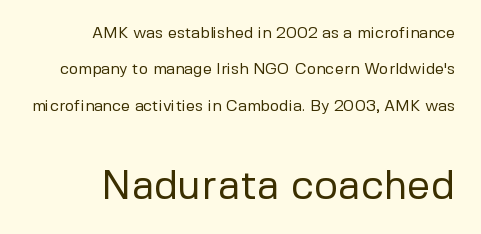
{"serif": "no", "italic": "no", "bold": "no", "weight": "regular", "width": "normal", "stroke_contrast": "low", "x_height": "medium", "monospaced": "no", "underline": "no", "align": "right", "line_spacing": "loose", "line_spacing_ratio": 2.27, "letter_spacing": "normal", "letter_spacing_em": 0.0, "larger_block": "second", "size_ratio": 2.56, "glyph_px": 41}
